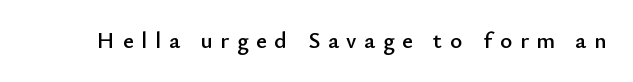
The image shows 23 px text type, upright; set unusually wide letter spacing (+0.34 em), not underlined.
